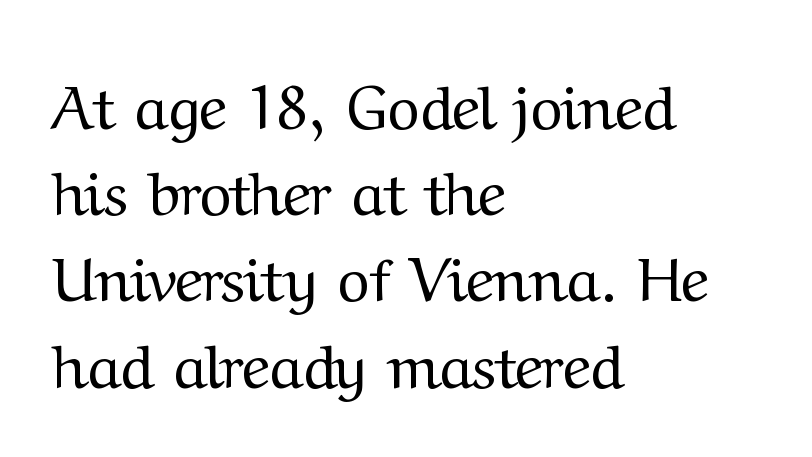
{"serif": "yes", "italic": "no", "bold": "no", "weight": "regular", "width": "normal", "stroke_contrast": "medium", "x_height": "medium", "monospaced": "no", "underline": "no", "align": "left", "line_spacing": "normal", "line_spacing_ratio": 1.39, "letter_spacing": "normal", "letter_spacing_em": 0.0, "glyph_px": 62}
